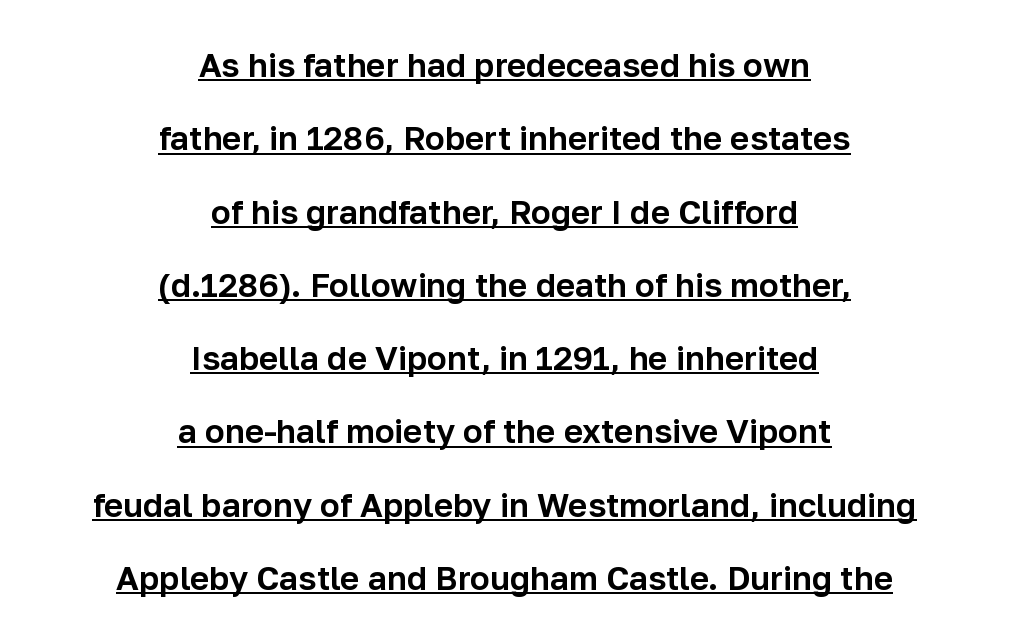
The image shows 33 px sans-serif type, upright; set centered, loose line spacing (2.22x), normal letter spacing, underlined; low stroke contrast and a medium x-height.
